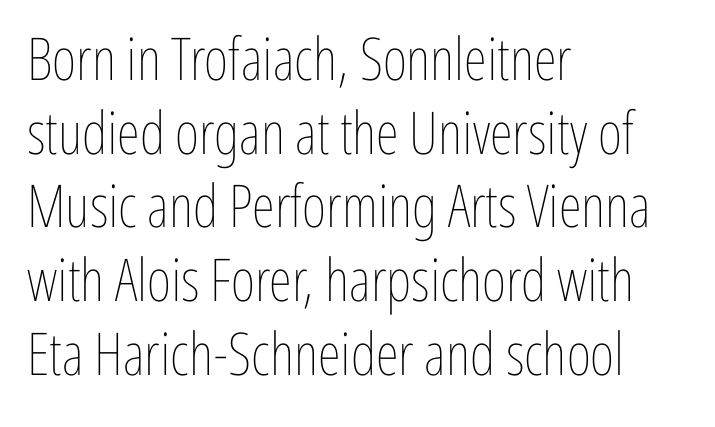
Q: Is the text bold? A: No.
Q: Is the text italic (slanted)? A: No, it is upright.
Q: Is the text underlined? A: No.
Q: How is the paragraph aligned? A: Left-aligned.
Q: Is the spacing between letters normal or unusually wide? A: Normal.
Q: Is the spacing between lines tight, normal or loose? A: Normal.
Q: Width (condensed, normal, or wide)? A: Condensed.
Q: Stroke contrast? A: Low.
Q: x-height? A: Medium.
Q: Monospaced? A: No.
